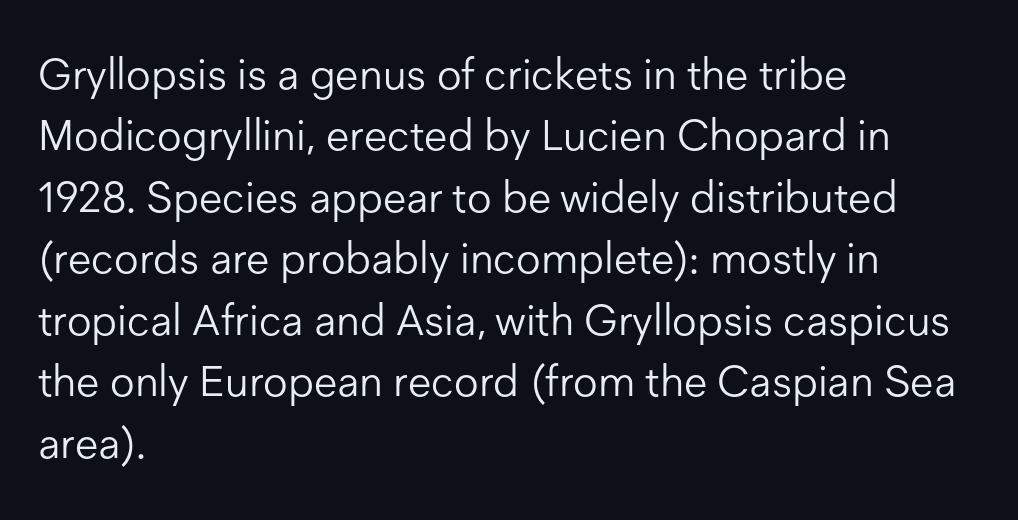
Q: Is the text bold? A: No.
Q: Is the text italic (slanted)? A: No, it is upright.
Q: Is the typeface a serif or a sans-serif typeface? A: Sans-serif.
Q: Is the text underlined? A: No.
Q: How is the paragraph aligned? A: Left-aligned.
Q: Is the spacing between letters normal or unusually wide? A: Normal.
Q: Is the spacing between lines tight, normal or loose? A: Normal.
Q: Width (condensed, normal, or wide)? A: Normal.
Q: Stroke contrast? A: Low.
Q: x-height? A: Medium.
Q: Monospaced? A: No.
